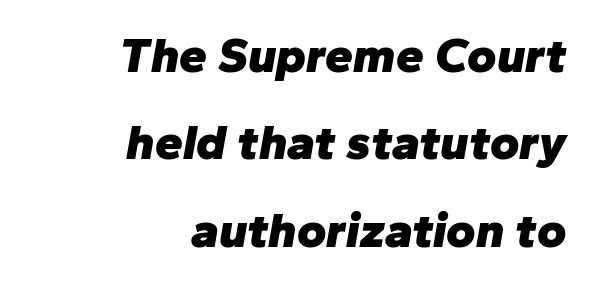
The font is running at its bold setting. Only glyphs here, with clear space below each row. The passage shown is typed in a proportional face where columns would drift. These lines are set flush right with a ragged left edge. Rendered with sloped, italic letterforms.
